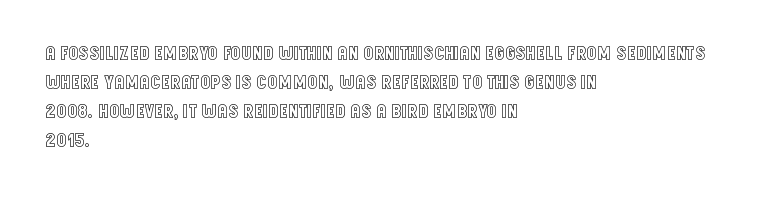
The image shows 20 px text type, upright; set left-aligned, normal line spacing (1.45x), normal letter spacing, not underlined.
